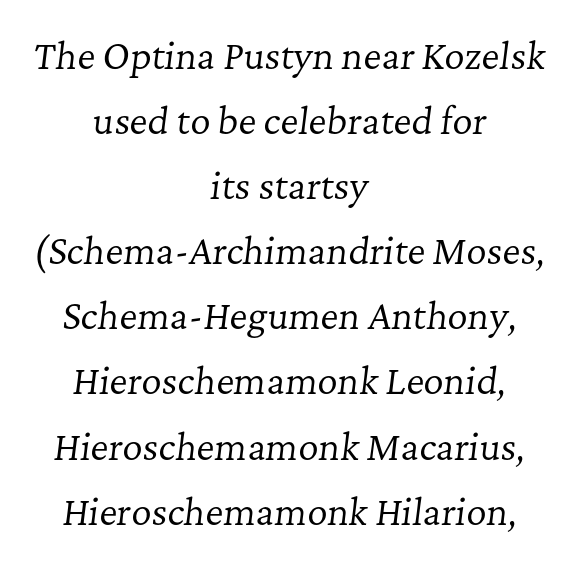
{"serif": "yes", "italic": "yes", "lean": "right", "slant_degrees": 7, "bold": "no", "weight": "regular", "width": "normal", "stroke_contrast": "low", "x_height": "medium", "monospaced": "no", "underline": "no", "align": "center", "line_spacing_ratio": 1.86, "letter_spacing": "normal", "letter_spacing_em": 0.0, "glyph_px": 35}
